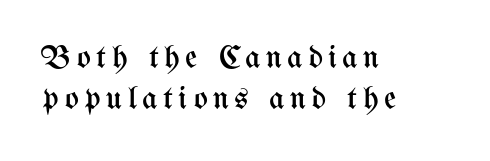
Q: Is the text bold? A: No.
Q: Is the text italic (slanted)? A: No, it is upright.
Q: Is the text underlined? A: No.
Q: How is the paragraph aligned? A: Left-aligned.
Q: Is the spacing between lines tight, normal or loose? A: Normal.
Q: Width (condensed, normal, or wide)? A: Condensed.
Q: Stroke contrast? A: Medium.
Q: x-height? A: Medium.
Q: Monospaced? A: No.
